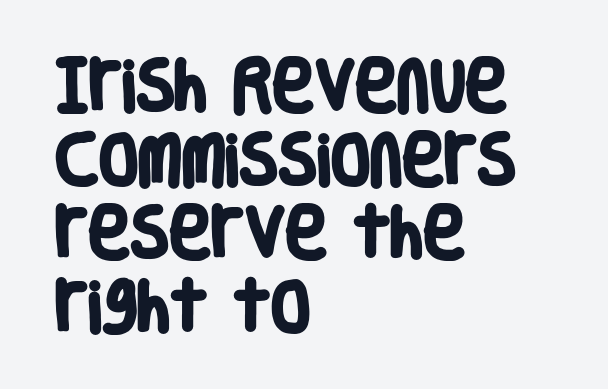
{"serif": "no", "bold": "yes", "weight": "heavy", "width": "condensed", "stroke_contrast": "low", "x_height": "large", "monospaced": "no", "underline": "no", "align": "left", "line_spacing": "normal", "line_spacing_ratio": 1.29, "letter_spacing": "normal", "letter_spacing_em": 0.0, "glyph_px": 57}
